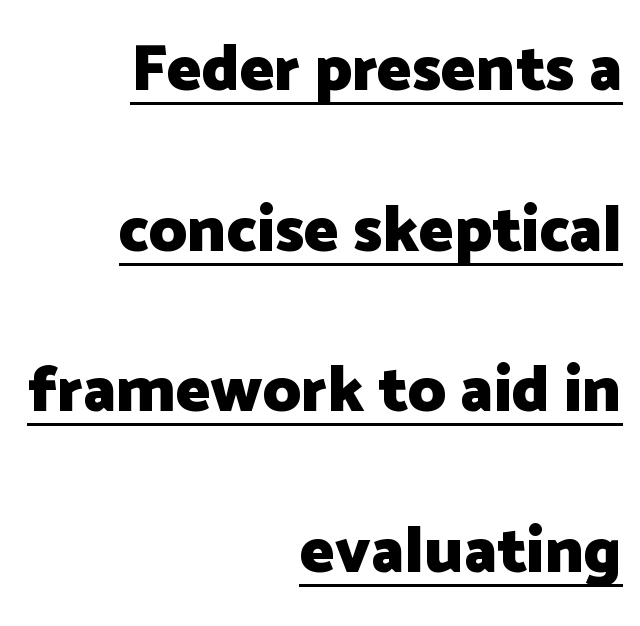
Q: Is the text bold? A: Yes.
Q: Is the text italic (slanted)? A: No, it is upright.
Q: Is the typeface a serif or a sans-serif typeface? A: Sans-serif.
Q: Is the text underlined? A: Yes.
Q: How is the paragraph aligned? A: Right-aligned.
Q: Is the spacing between letters normal or unusually wide? A: Normal.
Q: Is the spacing between lines tight, normal or loose? A: Loose.
Q: Width (condensed, normal, or wide)? A: Normal.
Q: Stroke contrast? A: Low.
Q: x-height? A: Medium.
Q: Monospaced? A: No.
